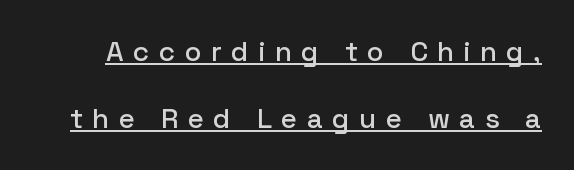
The image shows 28 px sans-serif type, upright; set loose line spacing (2.38x), unusually wide letter spacing (+0.33 em), underlined; low stroke contrast and a medium x-height.
